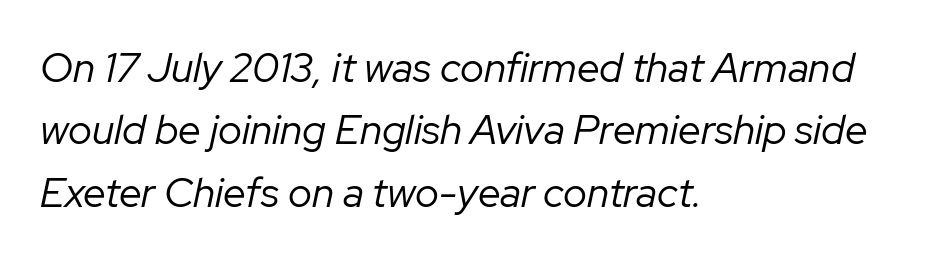
The image shows 41 px regular-weight type, italic (leaning right); set left-aligned, normal line spacing (1.52x), normal letter spacing, not underlined; low stroke contrast and a medium x-height.
